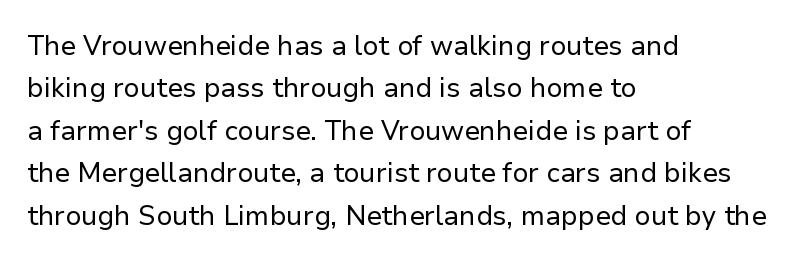
Q: Is the text bold? A: No.
Q: Is the text italic (slanted)? A: No, it is upright.
Q: Is the text underlined? A: No.
Q: How is the paragraph aligned? A: Left-aligned.
Q: Is the spacing between letters normal or unusually wide? A: Normal.
Q: Is the spacing between lines tight, normal or loose? A: Normal.
